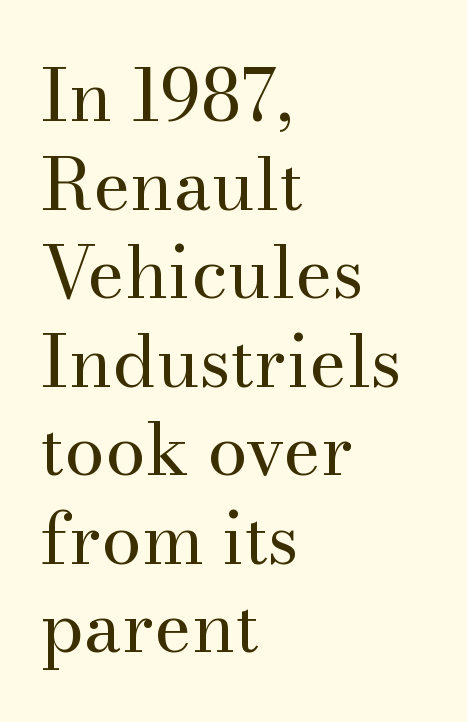
The image shows 72 px regular-weight serif type, upright; set left-aligned, line spacing 1.23x, normal letter spacing, not underlined; medium stroke contrast and a small x-height.
